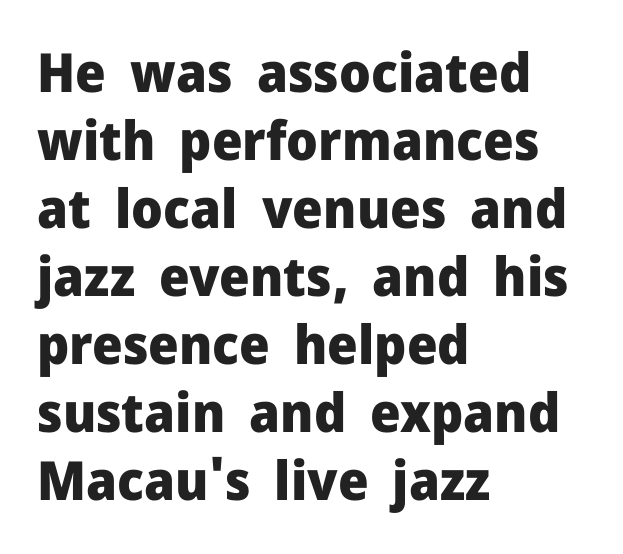
Q: Is the text bold? A: Yes.
Q: Is the text italic (slanted)? A: No, it is upright.
Q: Is the typeface a serif or a sans-serif typeface? A: Sans-serif.
Q: Is the text underlined? A: No.
Q: How is the paragraph aligned? A: Left-aligned.
Q: Is the spacing between letters normal or unusually wide? A: Normal.
Q: Is the spacing between lines tight, normal or loose? A: Normal.
Q: Width (condensed, normal, or wide)? A: Normal.
Q: Stroke contrast? A: Low.
Q: x-height? A: Medium.
Q: Monospaced? A: No.
